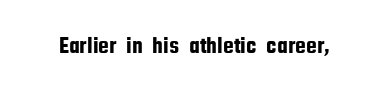
Observe the ordinary spacing: letters are neighbours, not strangers. Underline: absent. Rendered with straight, roman letterforms.
